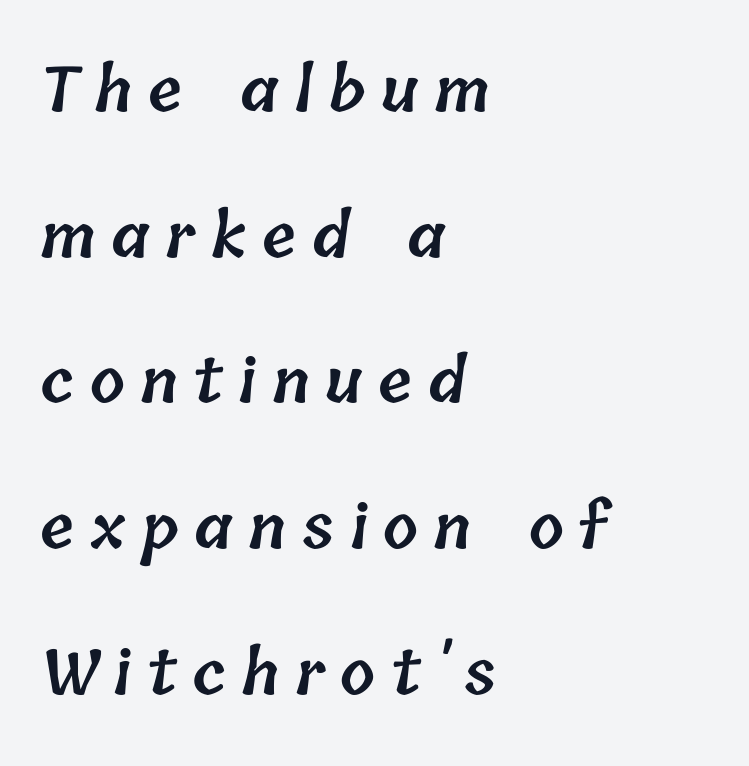
{"bold": "semi", "weight": "semibold", "width": "normal", "stroke_contrast": "low", "x_height": "medium", "monospaced": "no", "underline": "no", "align": "left", "line_spacing": "loose", "line_spacing_ratio": 2.35, "letter_spacing": "wide", "letter_spacing_em": 0.25, "glyph_px": 62}
